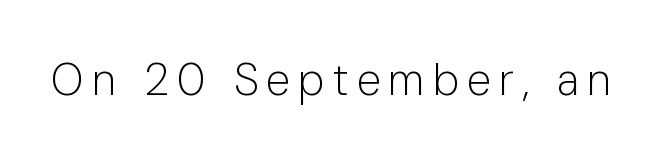
The image shows 44 px light sans-serif type, upright; set not underlined; low stroke contrast and a medium x-height.
